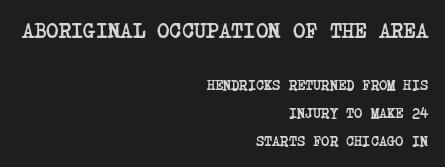
Q: Is the text bold? A: Yes.
Q: Is the text underlined? A: No.
Q: How is the paragraph aligned? A: Right-aligned.
Q: Is the spacing between letters normal or unusually wide? A: Normal.
Q: Is the spacing between lines tight, normal or loose? A: Loose.
Q: Which block of text is set in a larger size, the first (top) or the second (bottom)? A: The first (top) one.
